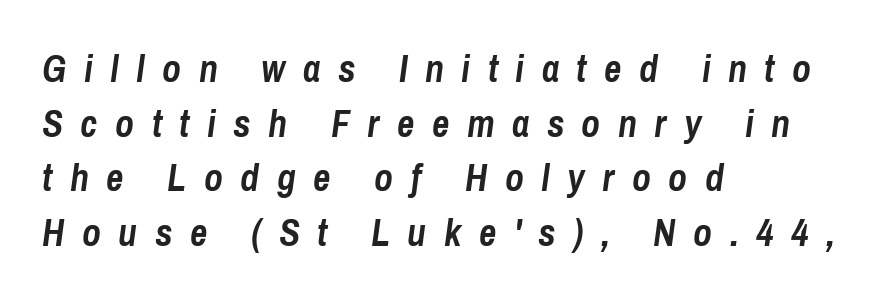
The image shows 38 px semibold, condensed type, italic (leaning right); set left-aligned, normal line spacing (1.44x), unusually wide letter spacing (+0.46 em), not underlined; low stroke contrast and a medium x-height.
